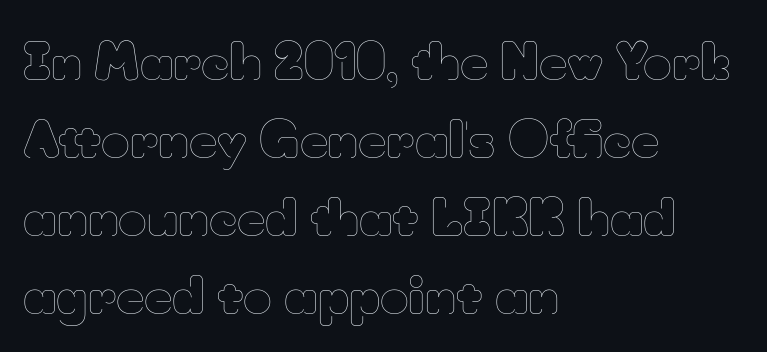
Q: Is the text bold? A: No.
Q: Is the text italic (slanted)? A: No, it is upright.
Q: Is the text underlined? A: No.
Q: How is the paragraph aligned? A: Left-aligned.
Q: Is the spacing between letters normal or unusually wide? A: Normal.
Q: Is the spacing between lines tight, normal or loose? A: Normal.
Q: Width (condensed, normal, or wide)? A: Normal.
Q: Stroke contrast? A: Low.
Q: x-height? A: Small.
Q: Monospaced? A: No.
